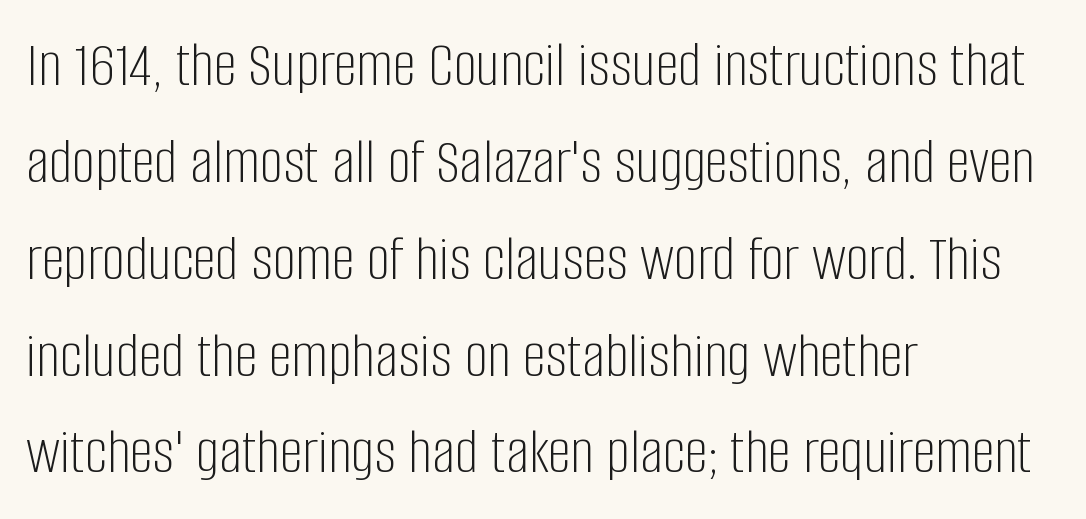
This sample uses a sans-serif face. The strokes are not fattened; the text isn't bold. Bare-footed words on every line. What's the leading like? Ordinary, nothing unusual.
